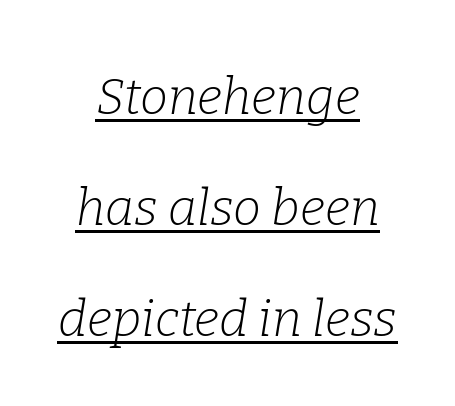
{"serif": "yes", "italic": "yes", "lean": "right", "slant_degrees": 9, "bold": "no", "weight": "light", "width": "normal", "stroke_contrast": "low", "x_height": "medium", "monospaced": "no", "underline": "yes", "align": "center", "line_spacing": "loose", "line_spacing_ratio": 2.22, "letter_spacing": "normal", "letter_spacing_em": 0.0, "glyph_px": 50}
